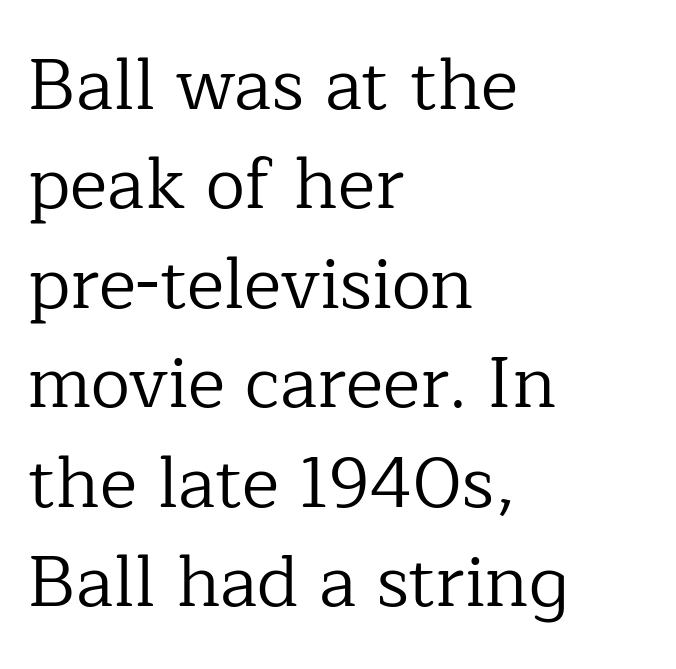
The image shows 71 px regular-weight serif type, upright; set left-aligned, normal line spacing (1.4x), normal letter spacing, not underlined; low stroke contrast and a medium x-height.
